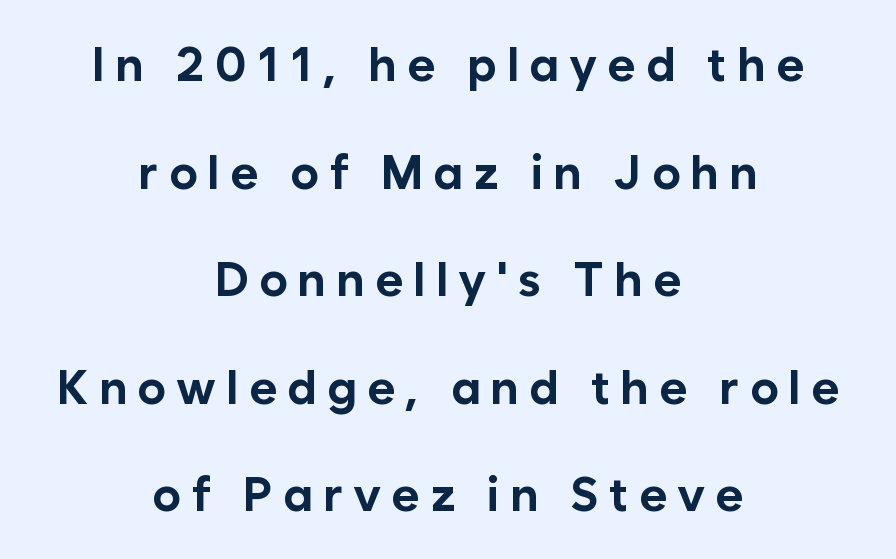
The words here are not underlined. The passage is arranged like a title page — every line centered. These lines are rendered in a variable-pitch font. Vertical strokes here are truly vertical.
